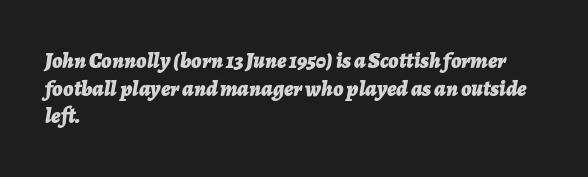
{"italic": "yes", "lean": "right", "slant_degrees": 7, "bold": "yes", "underline": "no", "align": "left", "line_spacing": "normal", "line_spacing_ratio": 1.26, "letter_spacing": "normal", "letter_spacing_em": 0.0, "glyph_px": 22}
